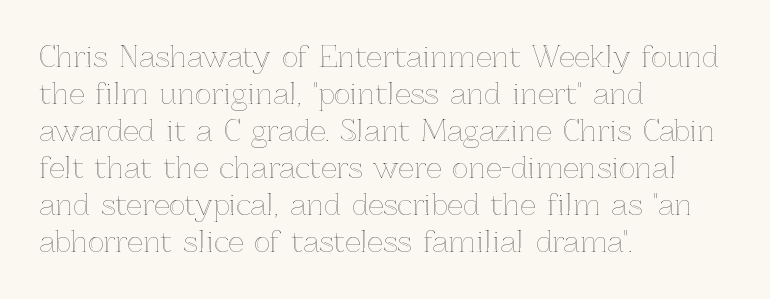
The image shows 28 px text type, upright; set left-aligned, normal line spacing (1.32x), normal letter spacing, not underlined; a medium x-height.
